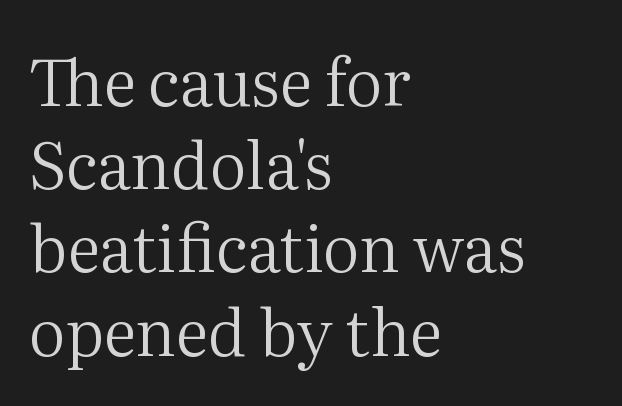
Type style note: has serifs. When letters stand straight like this, we call the style roman or upright. The lines sit at an ordinary, default distance from one another. A clean baseline with only descenders dipping below it. You could not count columns in this text — the font is proportionally spaced.
